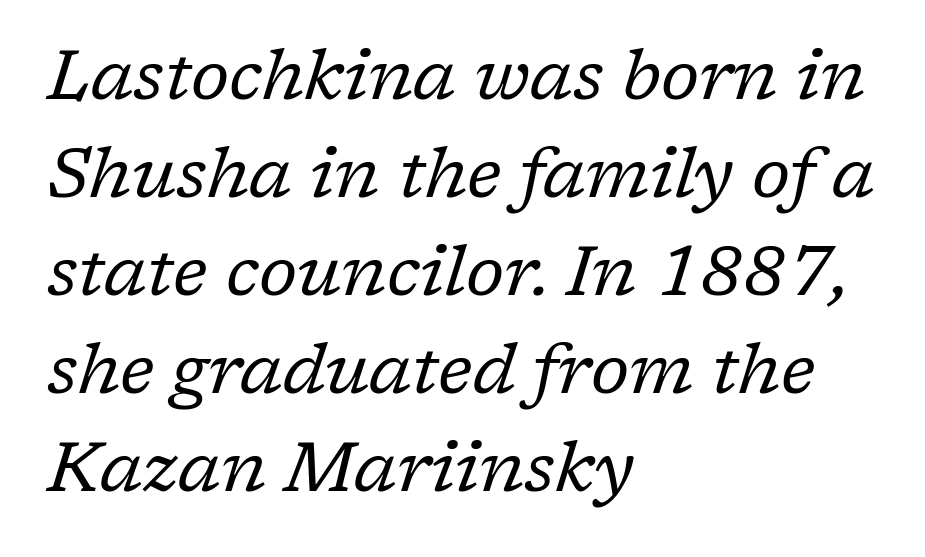
The image shows 70 px regular-weight serif type, italic (leaning right); set left-aligned, normal line spacing (1.4x), normal letter spacing, not underlined; low stroke contrast and a medium x-height.
